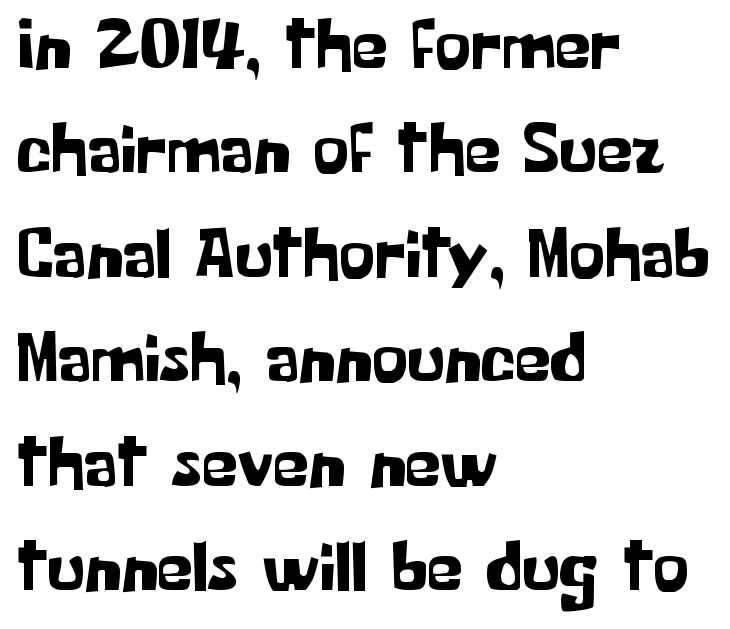
{"serif": "no", "italic": "no", "width": "normal", "stroke_contrast": "low", "x_height": "medium", "monospaced": "no", "underline": "no", "align": "left", "line_spacing": "normal", "line_spacing_ratio": 1.45, "letter_spacing": "normal", "letter_spacing_em": 0.0, "glyph_px": 72}
